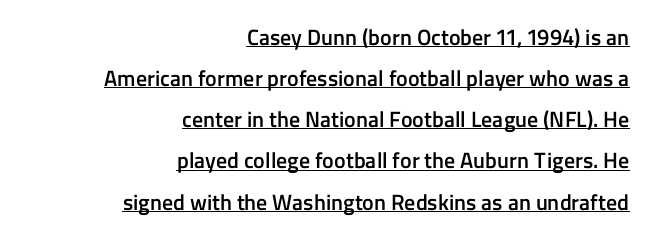
{"italic": "no", "bold": "semi", "underline": "yes", "align": "right", "line_spacing_ratio": 1.87, "letter_spacing": "normal", "letter_spacing_em": 0.0, "glyph_px": 22}
